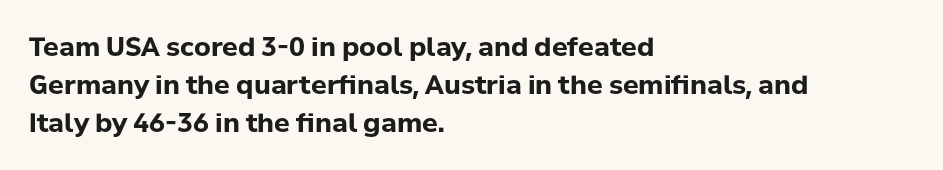
Q: Is the text bold? A: Yes.
Q: Is the text italic (slanted)? A: No, it is upright.
Q: Is the text underlined? A: No.
Q: How is the paragraph aligned? A: Left-aligned.
Q: Is the spacing between letters normal or unusually wide? A: Normal.
Q: Is the spacing between lines tight, normal or loose? A: Normal.
